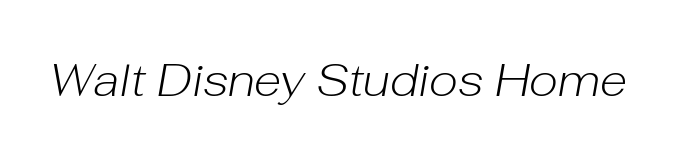
{"italic": "yes", "lean": "right", "slant_degrees": 10, "bold": "no", "weight": "light", "width": "normal", "stroke_contrast": "low", "x_height": "medium", "monospaced": "no", "underline": "no", "letter_spacing": "normal", "letter_spacing_em": 0.0, "glyph_px": 45}
